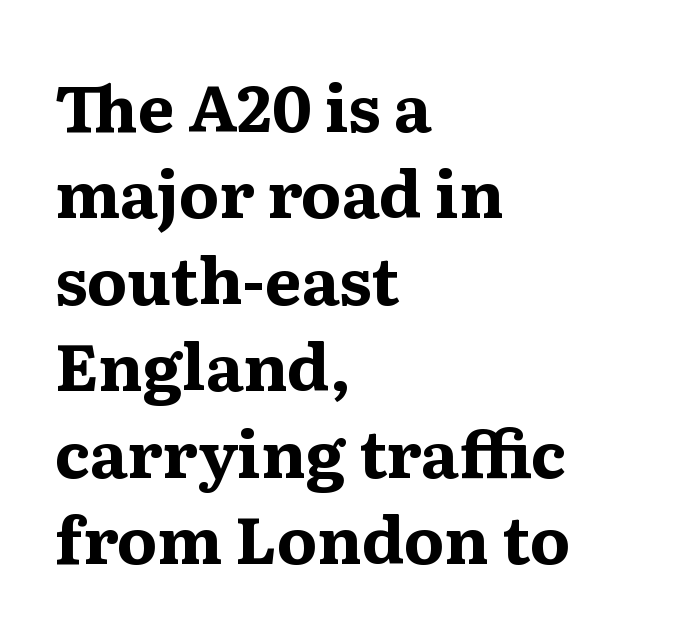
Typeset ragged right — the left edge is the straight one. The face used here is seriffed, in the tradition of book romans. The typesetting leans heavy: a genuine bold. You could not count columns in this text — the font is proportionally spaced. Characters remain perfectly vertical along every line.
